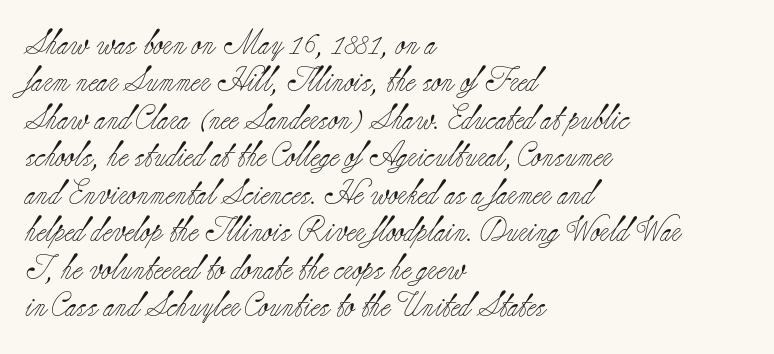
In CSS terms this would be text-align: left. Descenders are the only things crossing below the line. One glance says typical: line gaps are just what's usual.
